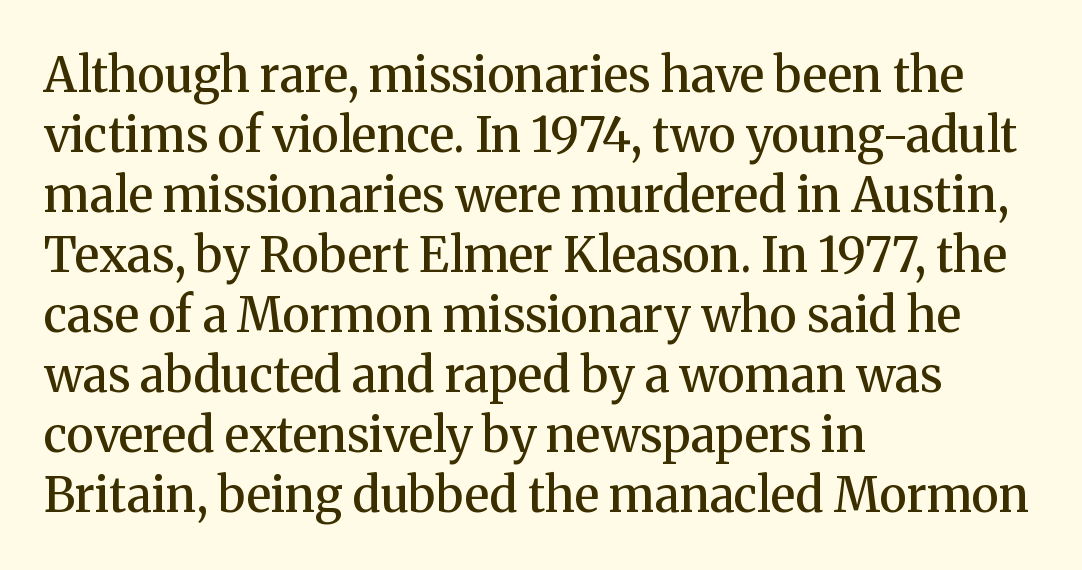
Each letter keeps its own natural width here, so spacing adapts to shape. The paragraph has a hard left edge and a soft right edge. Posture: straight, roman, zero tilt. Decoration check: the copy has no underline.
